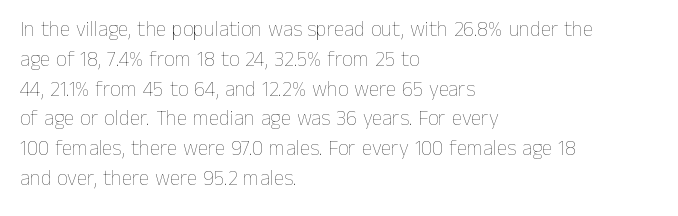
Quick note: interline space is typical. Nothing unusual about the tracking: characters are spaced as the font intends. Unmarked baselines from the first word to the last. No italicization has been applied; the sample stays upright.
